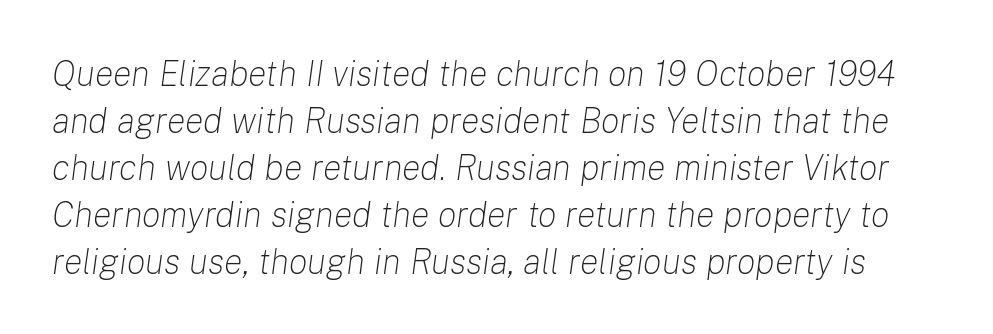
Q: Is the text bold? A: No.
Q: Is the text italic (slanted)? A: Yes, it leans right by about 8 degrees.
Q: Is the text underlined? A: No.
Q: Is the spacing between letters normal or unusually wide? A: Normal.
Q: Is the spacing between lines tight, normal or loose? A: Normal.
Q: Width (condensed, normal, or wide)? A: Normal.
Q: Stroke contrast? A: Low.
Q: x-height? A: Medium.
Q: Monospaced? A: No.
